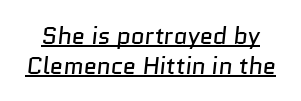
Q: Is the text bold? A: No.
Q: Is the text underlined? A: Yes.
Q: Is the spacing between letters normal or unusually wide? A: Normal.
